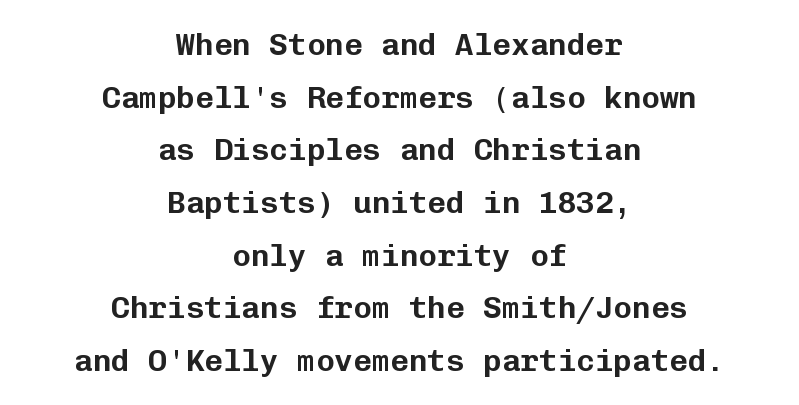
This sample uses a sans-serif face. Baseline-to-baseline distance is the conventional proportion of letter height. Lines of text with bare space underneath. The typography opts for an upright posture over an oblique one.
